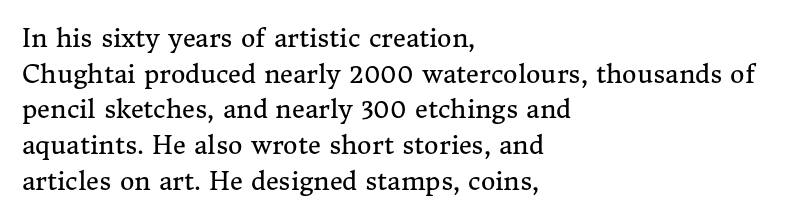
The image shows 25 px text type, upright; set left-aligned, normal line spacing (1.43x), normal letter spacing, not underlined.
